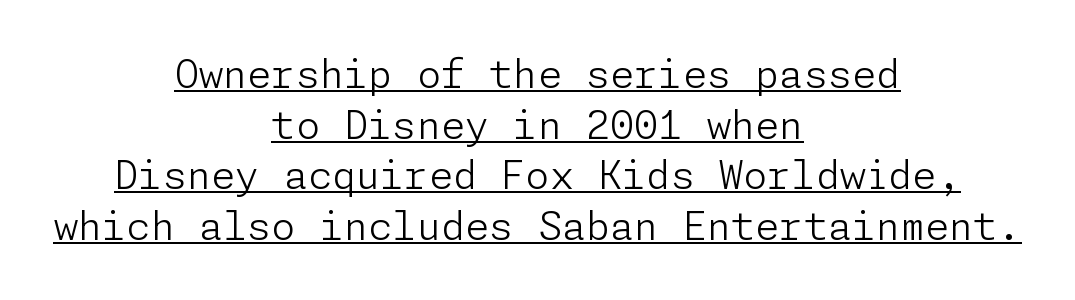
The gaps between neighbouring characters are ordinary and unremarkable. Notice how a bar underscores the lettering throughout. The rendering shows plain stroke endings on the letterforms — a sans-serif design. Style check: upright. Compared with a flush-left layout, this one balances lines on the center instead.
